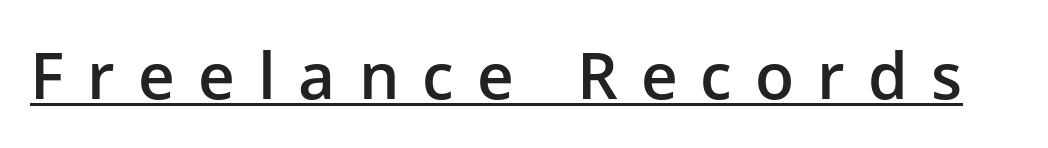
Q: Is the text bold? A: Semi-bold.
Q: Is the text italic (slanted)? A: No, it is upright.
Q: Is the typeface a serif or a sans-serif typeface? A: Sans-serif.
Q: Is the text underlined? A: Yes.
Q: Is the spacing between letters normal or unusually wide? A: Unusually wide.
Q: Width (condensed, normal, or wide)? A: Normal.
Q: Stroke contrast? A: Low.
Q: x-height? A: Medium.
Q: Monospaced? A: No.
